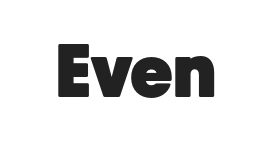
{"serif": "no", "italic": "no", "bold": "yes", "weight": "heavy", "width": "normal", "stroke_contrast": "low", "x_height": "medium", "monospaced": "no", "underline": "no", "letter_spacing": "normal", "letter_spacing_em": 0.0, "glyph_px": 72}
